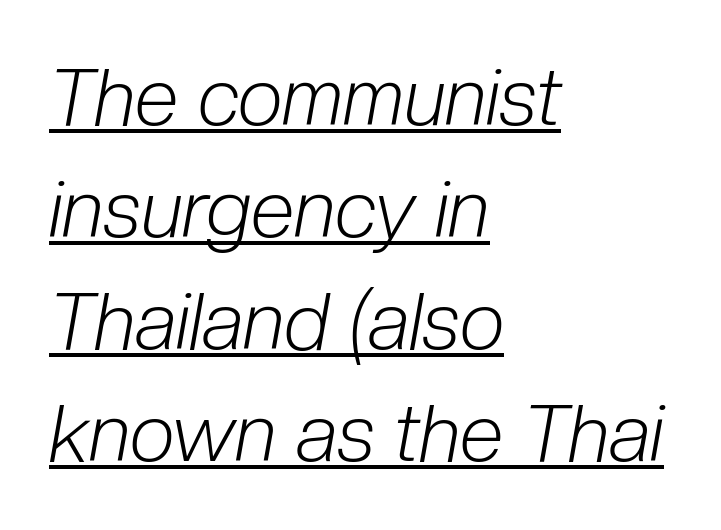
{"italic": "yes", "lean": "right", "slant_degrees": 10, "bold": "no", "weight": "light", "width": "condensed", "stroke_contrast": "low", "x_height": "medium", "monospaced": "no", "underline": "yes", "align": "left", "line_spacing": "normal", "line_spacing_ratio": 1.4, "letter_spacing": "normal", "letter_spacing_em": 0.0, "glyph_px": 80}
